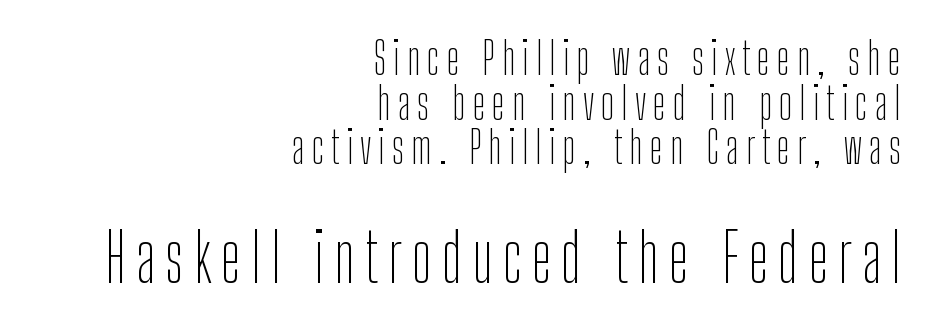
The image shows 67 px thin, condensed sans-serif type, upright; set right-aligned, tight line spacing (0.99x), not underlined; the second (bottom) block is 1.49x larger; low stroke contrast and a medium x-height.
